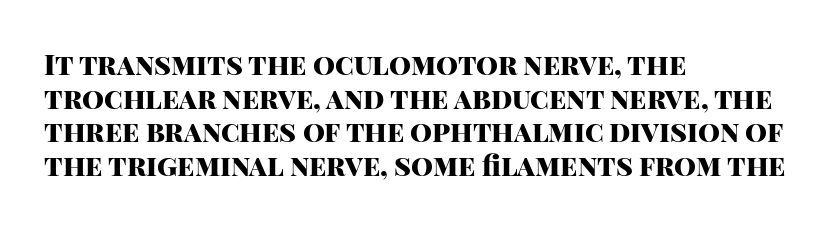
The image shows 28 px heavy sans-serif type, upright; set left-aligned, line spacing 1.2x, normal letter spacing, not underlined; high stroke contrast and a large x-height.
